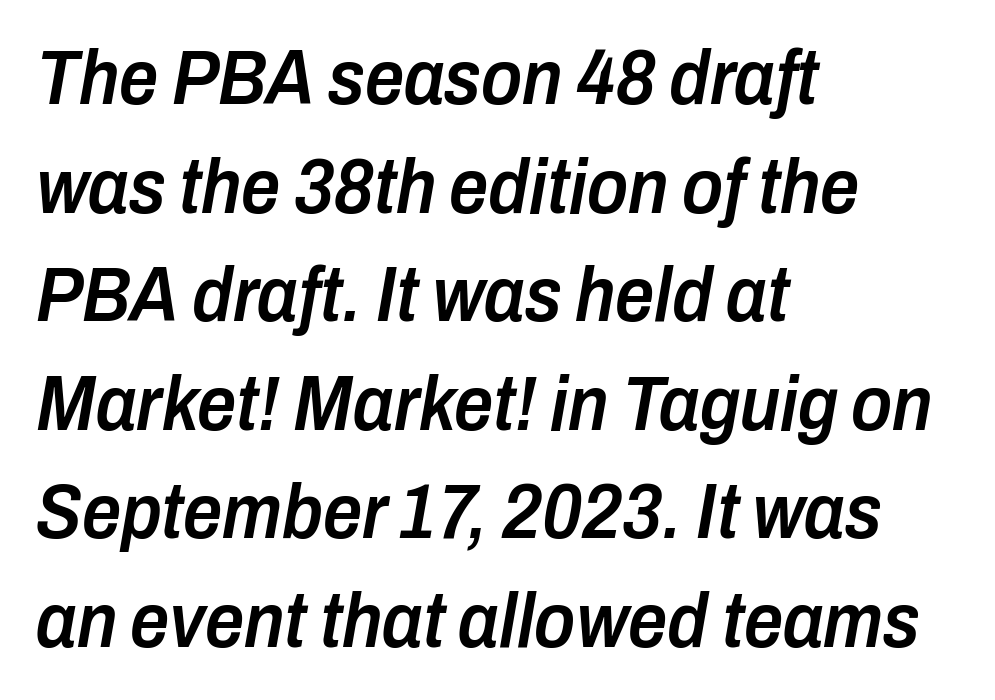
Q: Is the text bold? A: Semi-bold.
Q: Is the text italic (slanted)? A: Yes, it leans right by about 10 degrees.
Q: Is the text underlined? A: No.
Q: How is the paragraph aligned? A: Left-aligned.
Q: Is the spacing between letters normal or unusually wide? A: Normal.
Q: Is the spacing between lines tight, normal or loose? A: Normal.
Q: Width (condensed, normal, or wide)? A: Condensed.
Q: Stroke contrast? A: Low.
Q: x-height? A: Medium.
Q: Monospaced? A: No.
